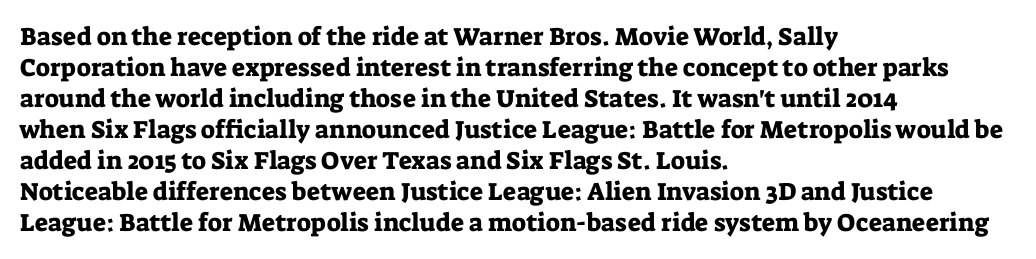
{"italic": "no", "underline": "no", "align": "left", "line_spacing_ratio": 1.24, "letter_spacing": "normal", "letter_spacing_em": 0.0, "glyph_px": 25}
